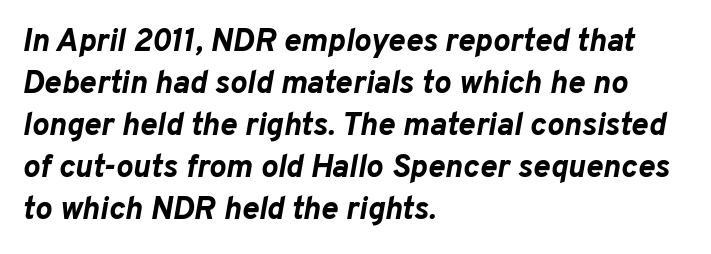
Q: Is the text bold? A: Yes.
Q: Is the text italic (slanted)? A: Yes, it leans right by about 10 degrees.
Q: Is the text underlined? A: No.
Q: How is the paragraph aligned? A: Left-aligned.
Q: Is the spacing between letters normal or unusually wide? A: Normal.
Q: Is the spacing between lines tight, normal or loose? A: Normal.
Q: Width (condensed, normal, or wide)? A: Normal.
Q: Stroke contrast? A: Low.
Q: x-height? A: Medium.
Q: Monospaced? A: No.
